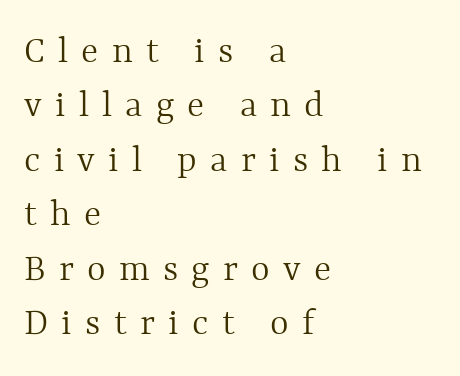
Q: Is the text bold? A: No.
Q: Is the text italic (slanted)? A: No, it is upright.
Q: Is the text underlined? A: No.
Q: How is the paragraph aligned? A: Left-aligned.
Q: Is the spacing between letters normal or unusually wide? A: Unusually wide.
Q: Is the spacing between lines tight, normal or loose? A: Normal.
Q: Width (condensed, normal, or wide)? A: Normal.
Q: x-height? A: Medium.
Q: Monospaced? A: No.
